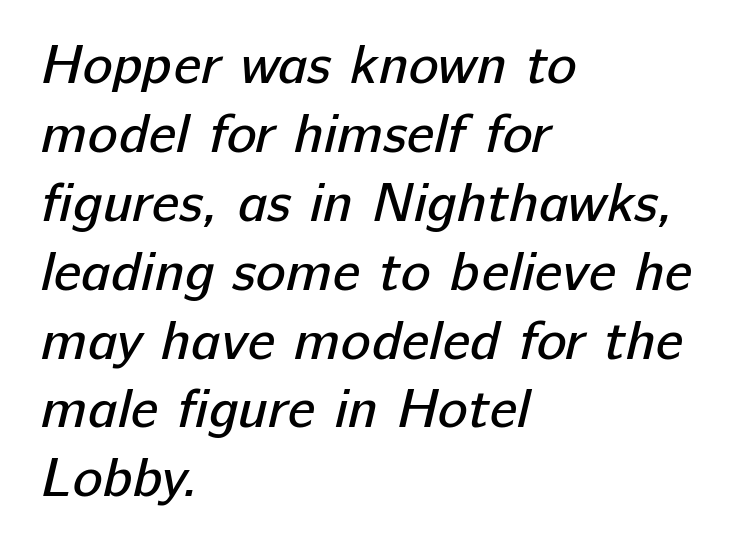
Q: Is the text bold? A: No.
Q: Is the typeface a serif or a sans-serif typeface? A: Sans-serif.
Q: Is the text underlined? A: No.
Q: How is the paragraph aligned? A: Left-aligned.
Q: Is the spacing between letters normal or unusually wide? A: Normal.
Q: Width (condensed, normal, or wide)? A: Normal.
Q: Stroke contrast? A: Low.
Q: x-height? A: Medium.
Q: Monospaced? A: No.
